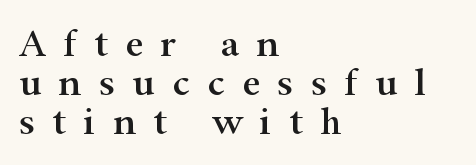
Q: Is the text italic (slanted)? A: No, it is upright.
Q: Is the typeface a serif or a sans-serif typeface? A: Serif.
Q: Is the text underlined? A: No.
Q: How is the paragraph aligned? A: Left-aligned.
Q: Is the spacing between letters normal or unusually wide? A: Unusually wide.
Q: Is the spacing between lines tight, normal or loose? A: Tight.
Q: Width (condensed, normal, or wide)? A: Wide.
Q: Stroke contrast? A: High.
Q: x-height? A: Small.
Q: Monospaced? A: No.
